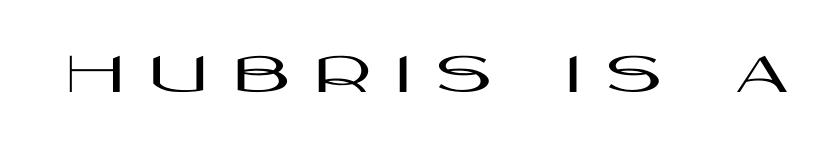
{"serif": "no", "italic": "no", "width": "wide", "stroke_contrast": "high", "x_height": "large", "monospaced": "no", "underline": "no", "letter_spacing": "wide", "letter_spacing_em": 0.4, "glyph_px": 61}
